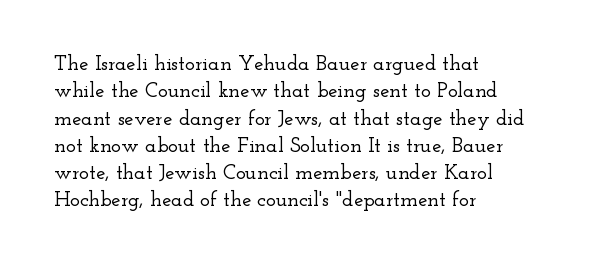
You could call the tracking neutral — neither tight nor loose. Honestly, there is no underline to notice here at all. This is roman type, the default non-slanted kind. Compared with a centered layout, this one pins lines to the left instead. Interline gaps are of average width in this sample.
